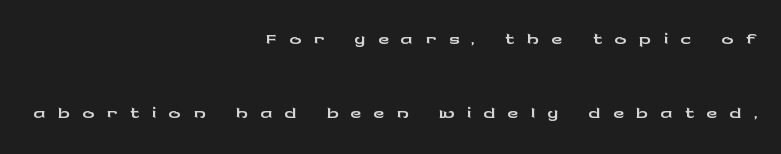
Successive baselines arrive slowly, with a big drop between each. Casual observation: everything's shoved over to the right. A bare baseline throughout the passage. Each letter's strokes conclude bluntly, with no projecting serifs. How are the letters spaced? Widely, with obvious added tracking.
